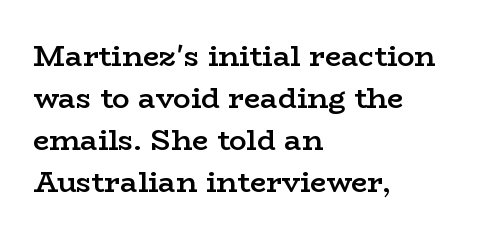
Q: Is the text bold? A: Semi-bold.
Q: Is the text italic (slanted)? A: No, it is upright.
Q: Is the typeface a serif or a sans-serif typeface? A: Serif.
Q: Is the text underlined? A: No.
Q: How is the paragraph aligned? A: Left-aligned.
Q: Is the spacing between letters normal or unusually wide? A: Normal.
Q: Is the spacing between lines tight, normal or loose? A: Normal.
Q: Width (condensed, normal, or wide)? A: Wide.
Q: Stroke contrast? A: Low.
Q: x-height? A: Medium.
Q: Monospaced? A: No.
